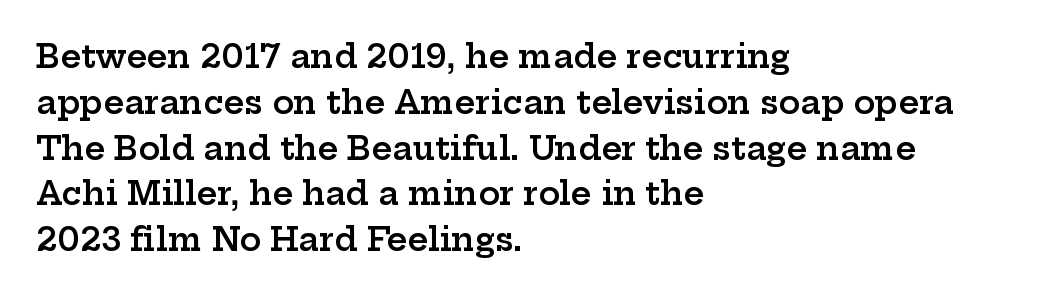
{"serif": "yes", "italic": "no", "bold": "semi", "weight": "semibold", "width": "wide", "stroke_contrast": "low", "x_height": "medium", "monospaced": "no", "underline": "no", "align": "left", "line_spacing": "normal", "line_spacing_ratio": 1.43, "letter_spacing": "normal", "letter_spacing_em": 0.0, "glyph_px": 32}
